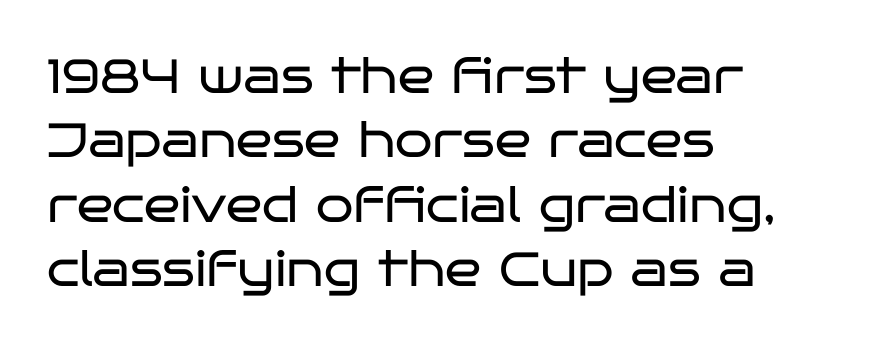
The image shows 48 px regular-weight, wide sans-serif type, upright; set left-aligned, normal line spacing (1.34x), normal letter spacing, not underlined; low stroke contrast and a large x-height.
